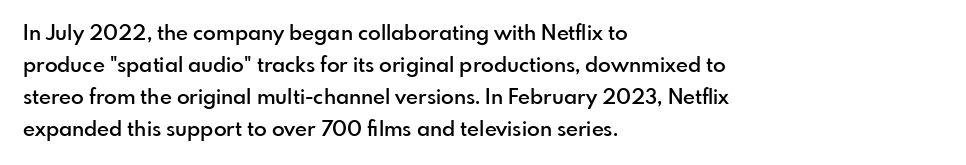
Regular leading. This sample is left-justified, so line endings fall wherever the words run out. Honestly, the letter spacing is just normal — you wouldn't notice it. The glyphs are unaccompanied by any horizontal stroke below them. Every letter is mildly thick-stroked: semibold rather than bold.
